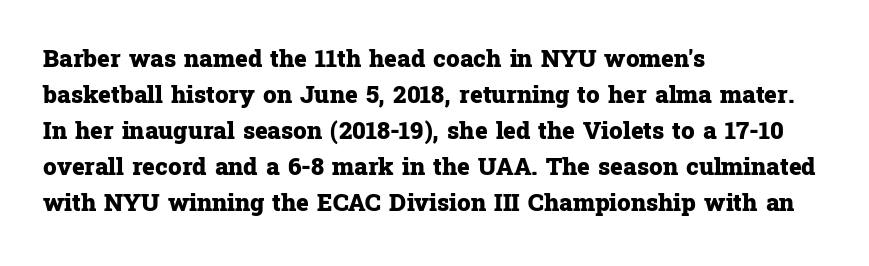
The image shows 24 px bold type, upright; set left-aligned, normal line spacing (1.5x), normal letter spacing, not underlined.
